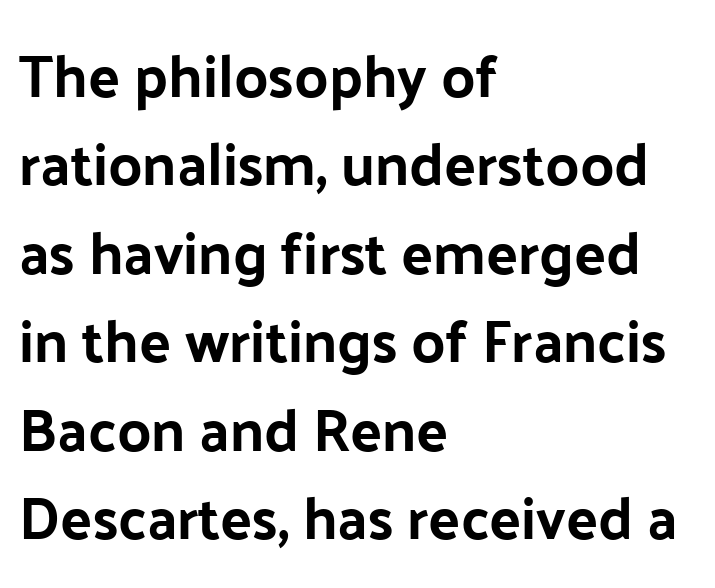
Q: Is the text italic (slanted)? A: No, it is upright.
Q: Is the typeface a serif or a sans-serif typeface? A: Sans-serif.
Q: Is the text underlined? A: No.
Q: How is the paragraph aligned? A: Left-aligned.
Q: Is the spacing between letters normal or unusually wide? A: Normal.
Q: Is the spacing between lines tight, normal or loose? A: Normal.
Q: Width (condensed, normal, or wide)? A: Normal.
Q: Stroke contrast? A: Low.
Q: x-height? A: Medium.
Q: Monospaced? A: No.
